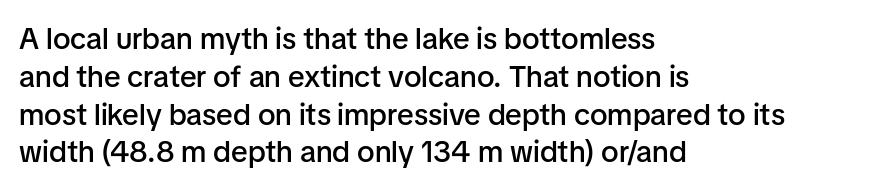
The image shows 30 px semibold sans-serif type, upright; set left-aligned, normal line spacing (1.26x), normal letter spacing, not underlined; low stroke contrast and a medium x-height.
